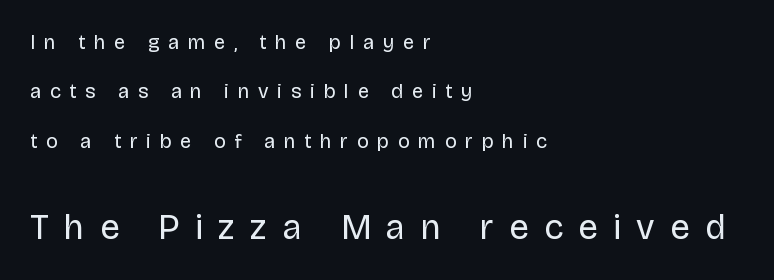
The image shows 35 px regular-weight sans-serif type, upright; set left-aligned, loose line spacing (2.47x), unusually wide letter spacing (+0.44 em), not underlined; the second (bottom) block is 1.75x larger; low stroke contrast and a large x-height.
